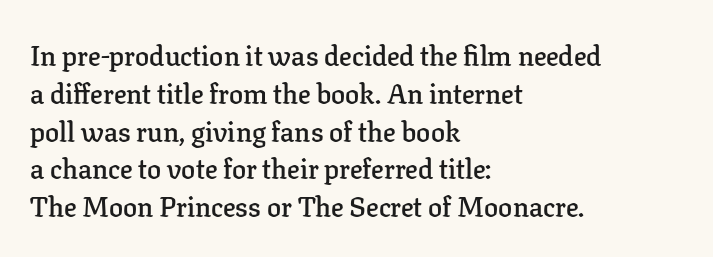
Q: Is the text bold? A: Semi-bold.
Q: Is the text italic (slanted)? A: No, it is upright.
Q: Is the typeface a serif or a sans-serif typeface? A: Serif.
Q: Is the text underlined? A: No.
Q: How is the paragraph aligned? A: Left-aligned.
Q: Is the spacing between letters normal or unusually wide? A: Normal.
Q: Is the spacing between lines tight, normal or loose? A: Normal.
Q: Width (condensed, normal, or wide)? A: Normal.
Q: Stroke contrast? A: Low.
Q: x-height? A: Medium.
Q: Monospaced? A: No.
